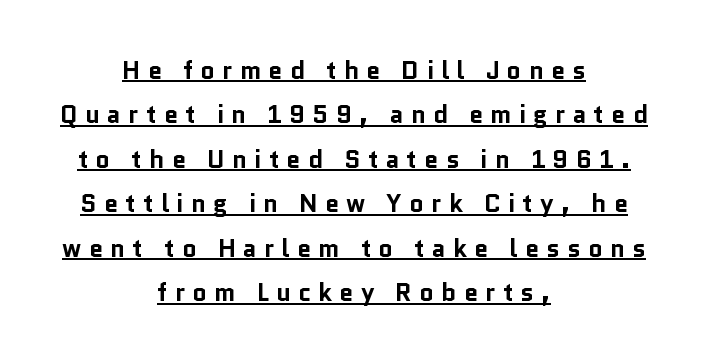
Q: Is the text bold? A: Yes.
Q: Is the text italic (slanted)? A: No, it is upright.
Q: Is the text underlined? A: Yes.
Q: How is the paragraph aligned? A: Centered.
Q: Is the spacing between letters normal or unusually wide? A: Unusually wide.
